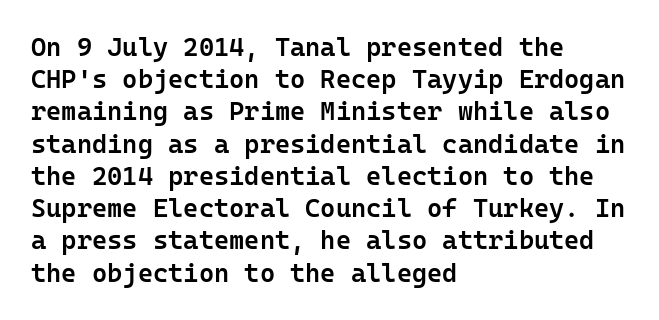
{"italic": "no", "bold": "semi", "underline": "no", "align": "left", "line_spacing_ratio": 1.24, "letter_spacing": "normal", "letter_spacing_em": 0.0, "glyph_px": 26}
